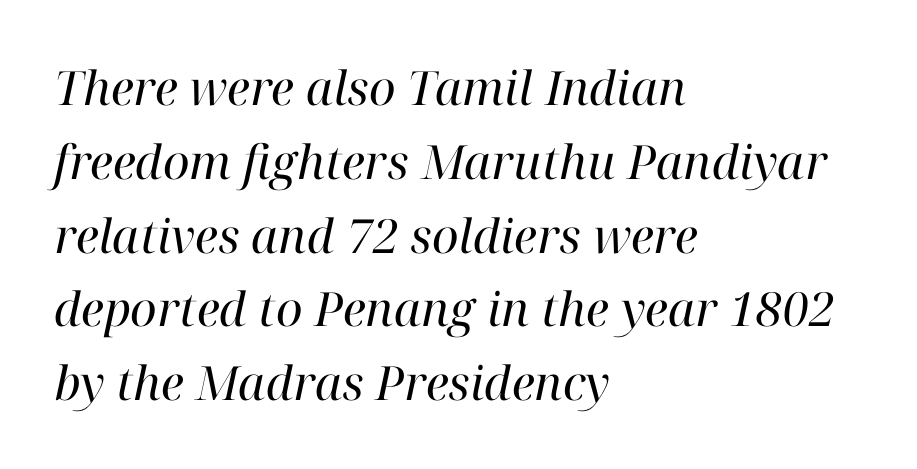
The image shows 47 px regular-weight serif type, italic (leaning right); set left-aligned, normal line spacing (1.57x), normal letter spacing, not underlined; high stroke contrast and a medium x-height.
